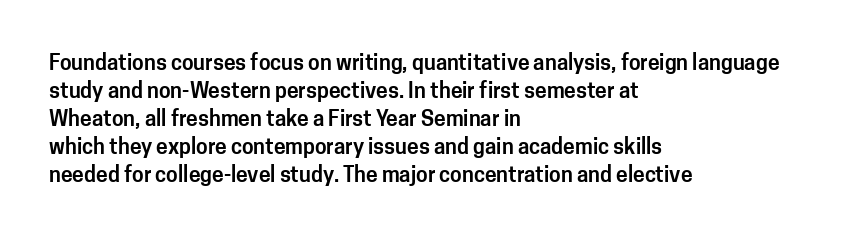
If you measured baseline to baseline, you'd find a middling distance. Descenders are the only things crossing below the line. The lines in this sample share a left origin and differ only in where they stop. Letter spacing: default. Quick note: not italic, upright.
